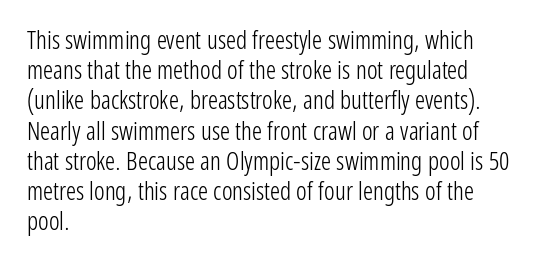
The image shows 25 px text type, upright; set left-aligned, line spacing 1.21x, normal letter spacing, not underlined.
